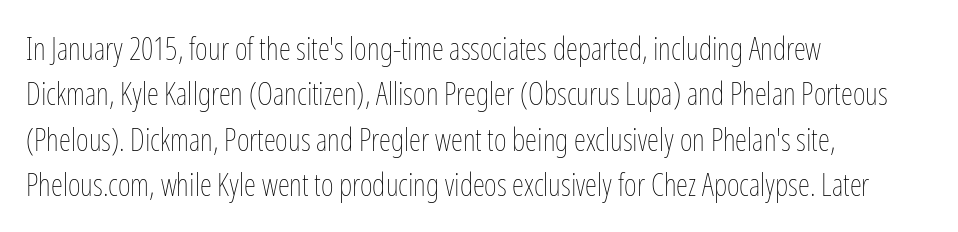
The image shows 31 px thin, condensed type, upright; set left-aligned, normal line spacing (1.46x), normal letter spacing, not underlined; low stroke contrast and a medium x-height.
